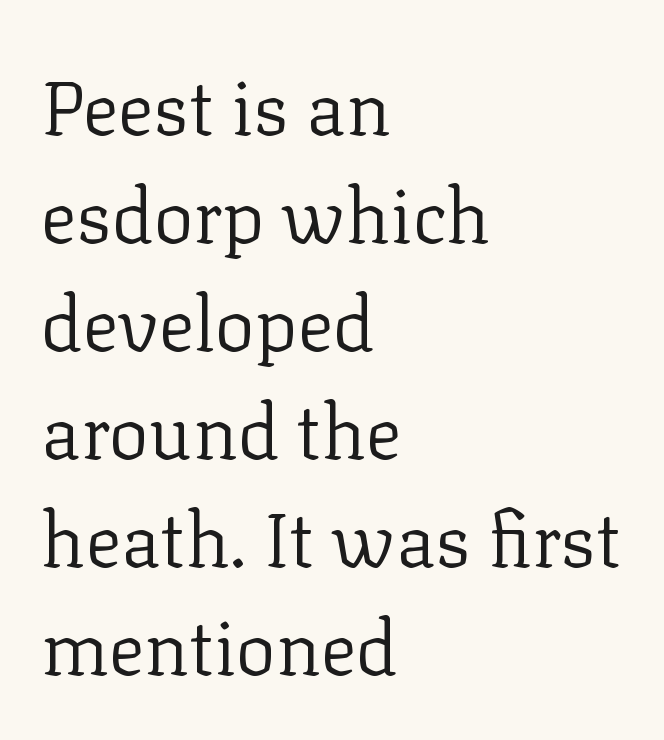
The image shows 75 px regular-weight serif type, upright; set left-aligned, normal line spacing (1.44x), normal letter spacing, not underlined; low stroke contrast and a medium x-height.
